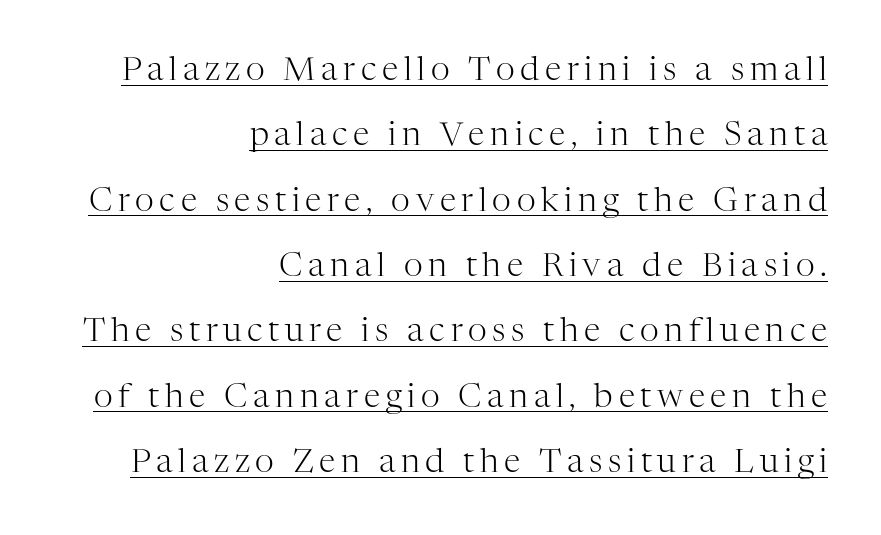
Each letter's strokes conclude with small projecting serifs. Notice how the stems are strictly vertical — no italics here. The line-height multiplier appears high, well above default. This is not heavy type; no bold has been used. If you drew a ruler down the right edge, every line would touch it. Honestly, the underline is the first thing you notice here.
